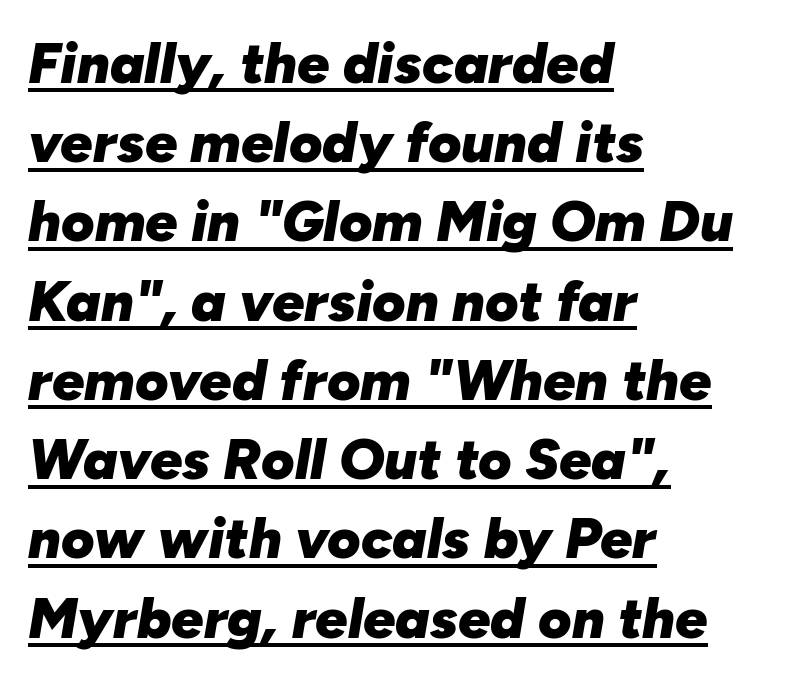
Q: Is the text bold? A: Yes.
Q: Is the text italic (slanted)? A: Yes, it leans right by about 10 degrees.
Q: Is the text underlined? A: Yes.
Q: How is the paragraph aligned? A: Left-aligned.
Q: Is the spacing between letters normal or unusually wide? A: Normal.
Q: Is the spacing between lines tight, normal or loose? A: Normal.
Q: Width (condensed, normal, or wide)? A: Normal.
Q: Stroke contrast? A: Low.
Q: x-height? A: Medium.
Q: Monospaced? A: No.
